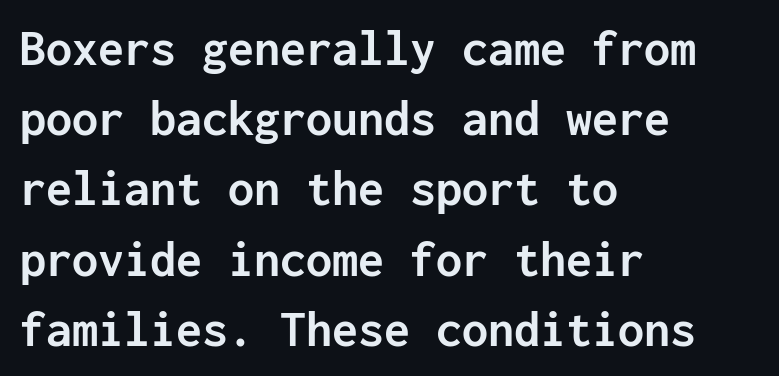
Each glyph is drawn with heavy, bold strokes. The typography opts for an upright posture over an oblique one. Teacher's note: observe the even left margin — that is flush-left alignment. Look at the tracking — it's just the regular setting, nothing added. The zone under the glyphs is completely vacant.
